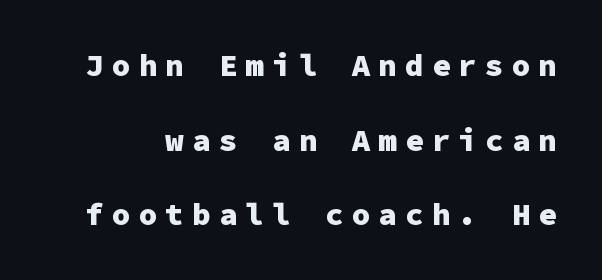
The image shows 31 px heavy sans-serif type, upright, monospaced; set loose line spacing (2.41x), unusually wide letter spacing (+0.26 em), not underlined; low stroke contrast and a medium x-height.
